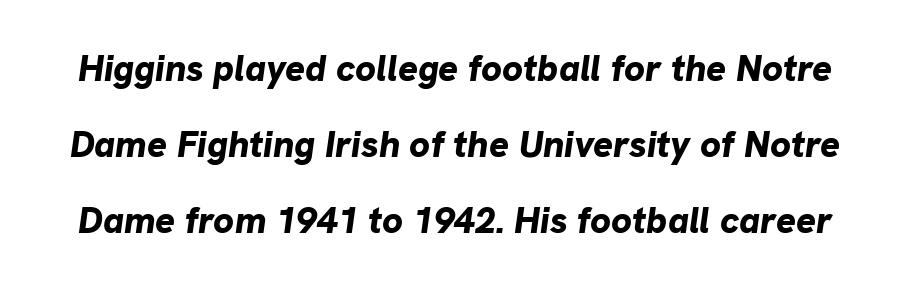
{"italic": "yes", "lean": "right", "slant_degrees": 8, "bold": "yes", "weight": "bold", "width": "normal", "stroke_contrast": "low", "x_height": "medium", "monospaced": "no", "underline": "no", "line_spacing": "loose", "line_spacing_ratio": 2.05, "letter_spacing": "normal", "letter_spacing_em": 0.0, "glyph_px": 37}
